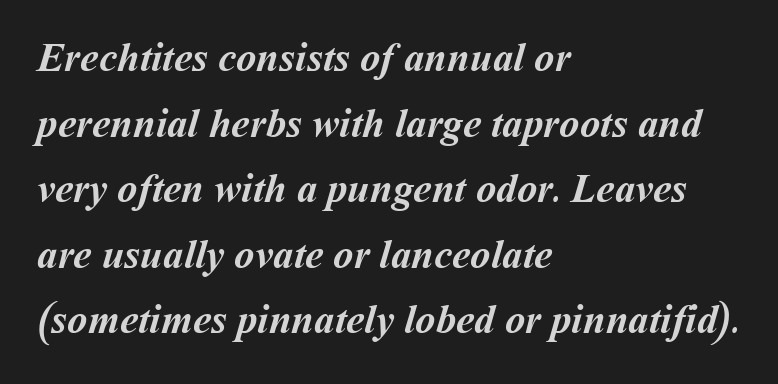
Quick note: interline space is typical. Varying glyph widths throughout — classic text-font behaviour. Plain, unruled lines of type. The lines are quadded left. Inter-character spacing is left at the font's built-in metrics. Weight check: bold — yes, fully.
